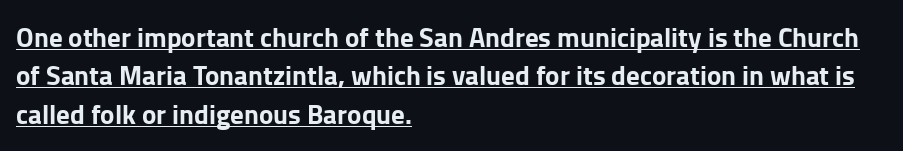
The image shows 27 px bold type, upright; set left-aligned, normal line spacing (1.42x), normal letter spacing, underlined.
